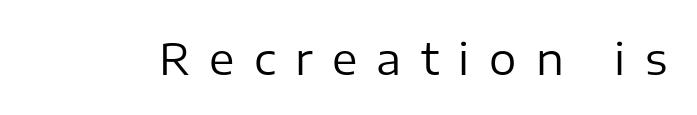
Designer's note — italics off, roman on. These lines are rendered in a variable-pitch font. The baseline area is clear. Think standard paragraph weight, or any step lighter than that. Does the type have serifs? No, each stem ends abruptly.
